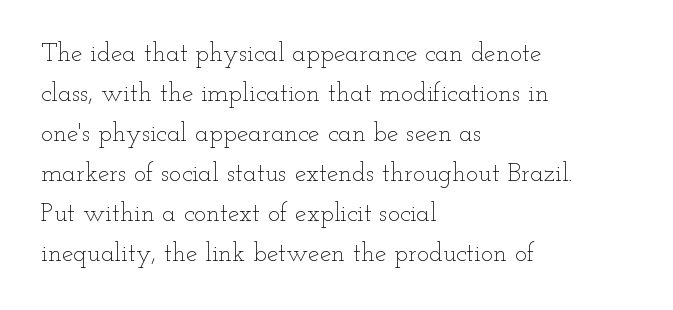
The image shows 26 px text type, upright; set left-aligned, normal line spacing (1.54x), normal letter spacing, not underlined.
